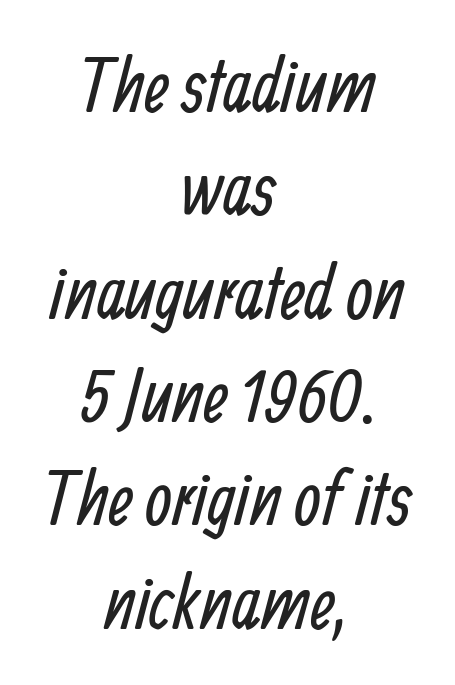
Q: Is the text bold? A: No.
Q: Is the typeface a serif or a sans-serif typeface? A: Sans-serif.
Q: Is the text underlined? A: No.
Q: How is the paragraph aligned? A: Centered.
Q: Is the spacing between letters normal or unusually wide? A: Normal.
Q: Is the spacing between lines tight, normal or loose? A: Normal.
Q: Width (condensed, normal, or wide)? A: Condensed.
Q: Stroke contrast? A: Low.
Q: x-height? A: Medium.
Q: Monospaced? A: No.
